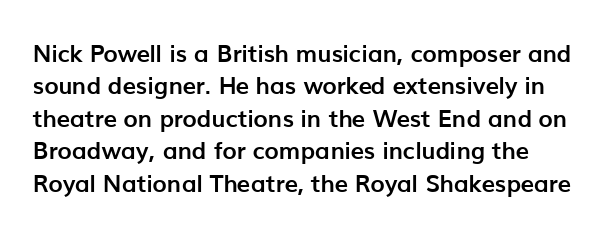
Q: Is the text bold? A: Yes.
Q: Is the text italic (slanted)? A: No, it is upright.
Q: Is the text underlined? A: No.
Q: Is the spacing between letters normal or unusually wide? A: Normal.
Q: Is the spacing between lines tight, normal or loose? A: Normal.
